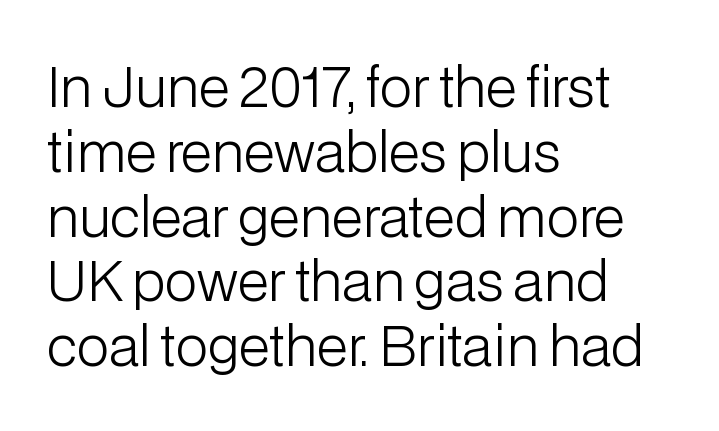
Inter-character spacing is left at the font's built-in metrics. Decoration check: the copy has no underline. Weight class: somewhere from thin through regular. Unlike italic type, these characters show no tilt at all. Casual observation: everything's shoved over to the left. To sum up the face: it is a sans, with no serifs.
